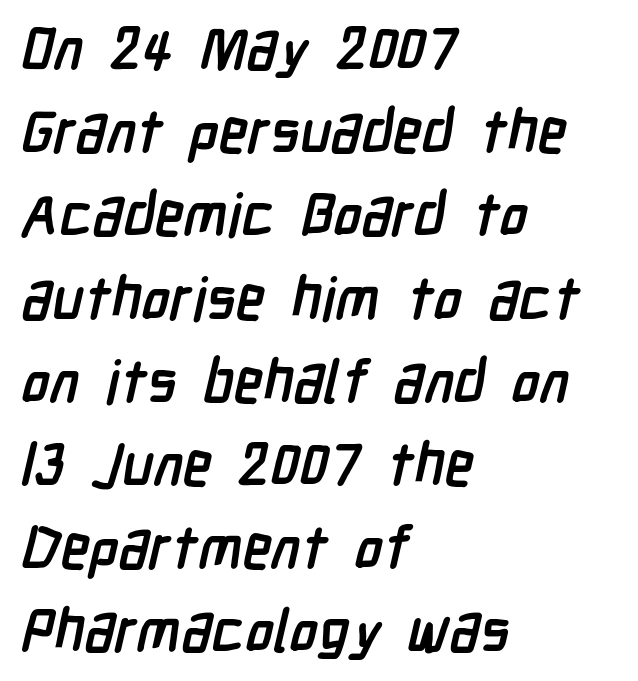
The image shows 59 px semibold, condensed sans-serif type; set left-aligned, normal line spacing (1.41x), normal letter spacing, not underlined; low stroke contrast and a medium x-height.
